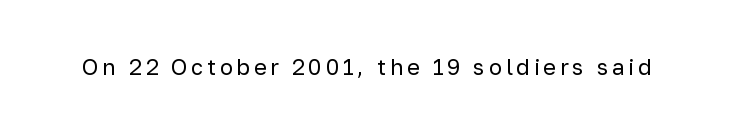
The image shows 22 px text type, upright; set not underlined.
